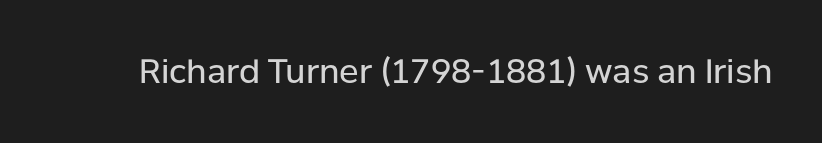
{"serif": "no", "italic": "no", "bold": "no", "weight": "regular", "width": "normal", "stroke_contrast": "low", "x_height": "medium", "monospaced": "no", "underline": "no", "letter_spacing": "normal", "letter_spacing_em": 0.0, "glyph_px": 33}
